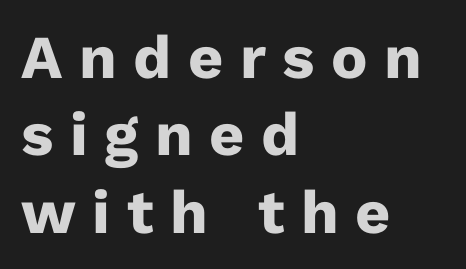
The image shows 61 px heavy sans-serif type, upright; set left-aligned, normal line spacing (1.27x), unusually wide letter spacing (+0.27 em), not underlined; low stroke contrast and a medium x-height.
